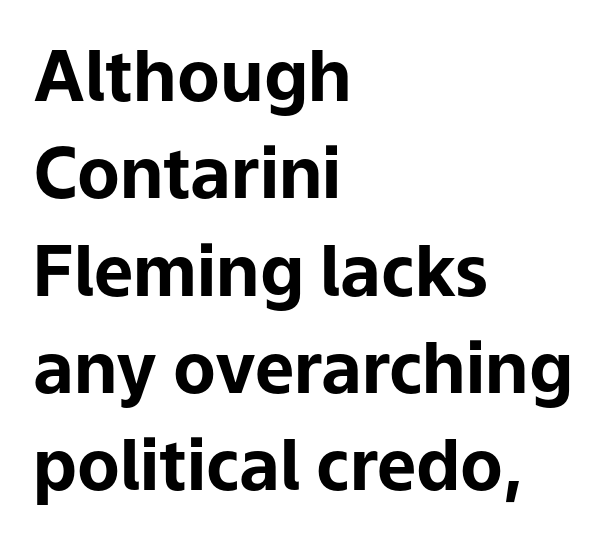
Q: Is the text bold? A: Yes.
Q: Is the text italic (slanted)? A: No, it is upright.
Q: Is the typeface a serif or a sans-serif typeface? A: Sans-serif.
Q: Is the text underlined? A: No.
Q: How is the paragraph aligned? A: Left-aligned.
Q: Is the spacing between letters normal or unusually wide? A: Normal.
Q: Is the spacing between lines tight, normal or loose? A: Normal.
Q: Width (condensed, normal, or wide)? A: Normal.
Q: Stroke contrast? A: Low.
Q: x-height? A: Medium.
Q: Monospaced? A: No.
